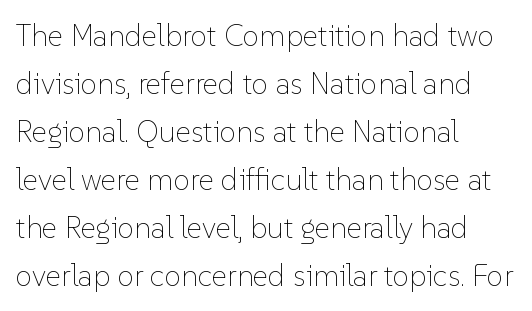
Tall strokes in this sample are plumb rather than angled. This sample has the flowing, uneven cadence of proportional lettering. Which margin do the lines hug? The left one — the right edge is uneven. A normal amount of white space separates one row of letters from the next.
